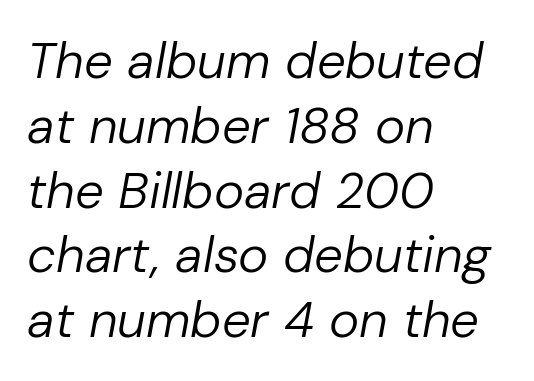
Designer's note — italics engaged. This rendering features lettering with no underline. Every row of glyphs begins at an identical x-position on the left. Interline gaps are of average width in this sample. Proportional: the letters do not fall into vertical columns. Unbolded letterforms with no extra heft.
